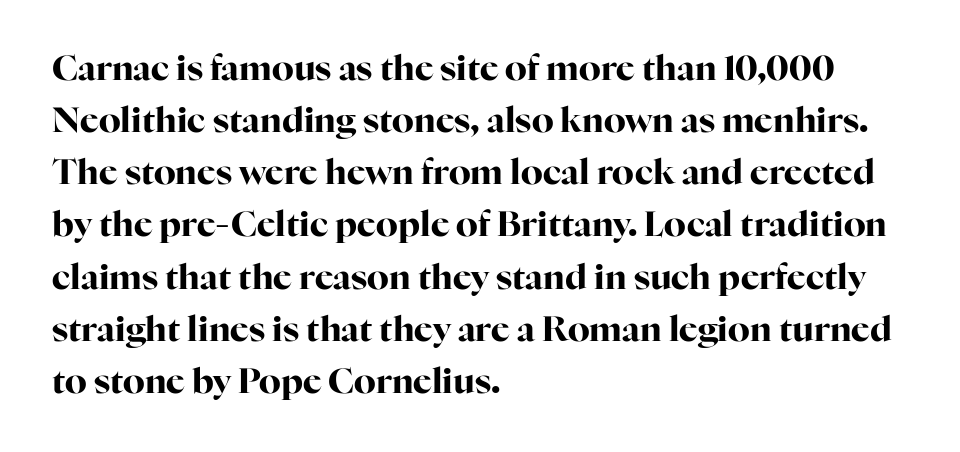
{"serif": "yes", "italic": "no", "bold": "yes", "weight": "bold", "width": "normal", "stroke_contrast": "high", "x_height": "medium", "monospaced": "no", "underline": "no", "align": "left", "line_spacing": "normal", "line_spacing_ratio": 1.49, "letter_spacing": "normal", "letter_spacing_em": 0.0, "glyph_px": 35}
